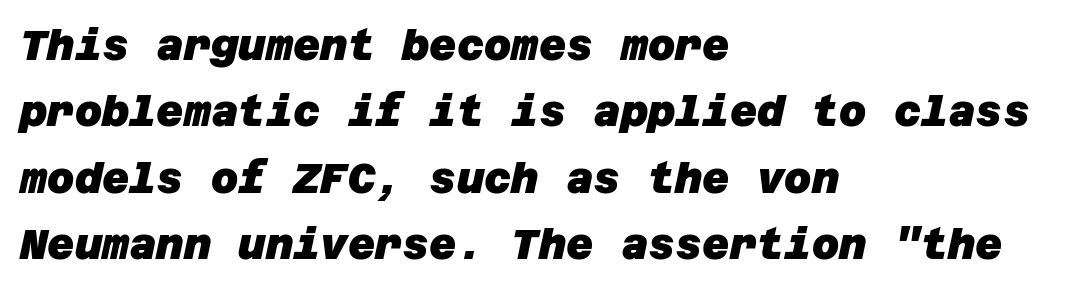
{"serif": "no", "bold": "yes", "weight": "heavy", "width": "normal", "stroke_contrast": "low", "x_height": "large", "underline": "no", "align": "left", "line_spacing": "normal", "line_spacing_ratio": 1.58, "letter_spacing": "normal", "letter_spacing_em": 0.0, "glyph_px": 42}
